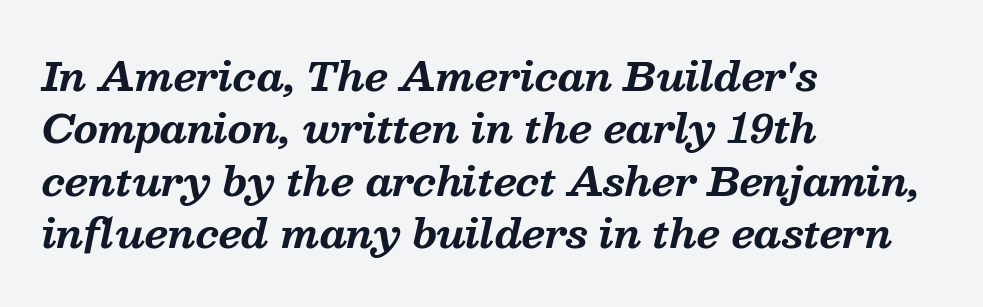
These lines are set flush left with a ragged right edge. You can tell from the footed stems that serif type was used. Rendered with sloped, italic letterforms. The gaps between neighbouring characters are ordinary and unremarkable. Strokes here are thick enough to call this a true bold. The passage shown is typed in a proportional face where columns would drift.
